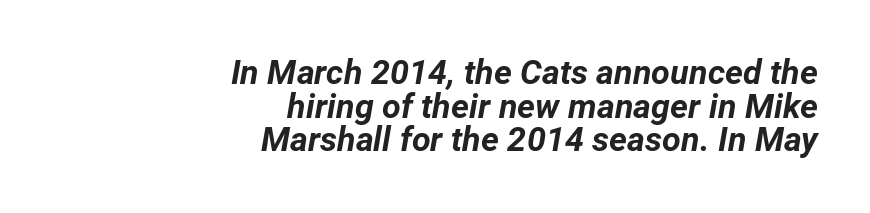
{"italic": "yes", "lean": "right", "slant_degrees": 12, "bold": "yes", "weight": "bold", "width": "normal", "stroke_contrast": "low", "x_height": "medium", "monospaced": "no", "underline": "no", "align": "right", "line_spacing": "tight", "line_spacing_ratio": 0.99, "letter_spacing": "normal", "letter_spacing_em": 0.0, "glyph_px": 34}
